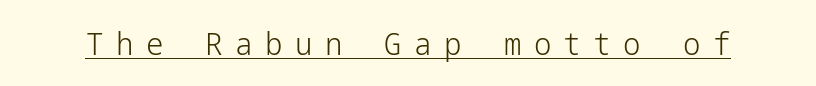
The image shows 31 px light sans-serif type, upright; set unusually wide letter spacing (+0.4 em), underlined; low stroke contrast and a medium x-height.
